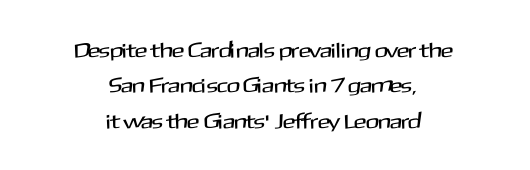
The image shows 21 px text type, upright; set centered, normal line spacing (1.68x), normal letter spacing, not underlined.
